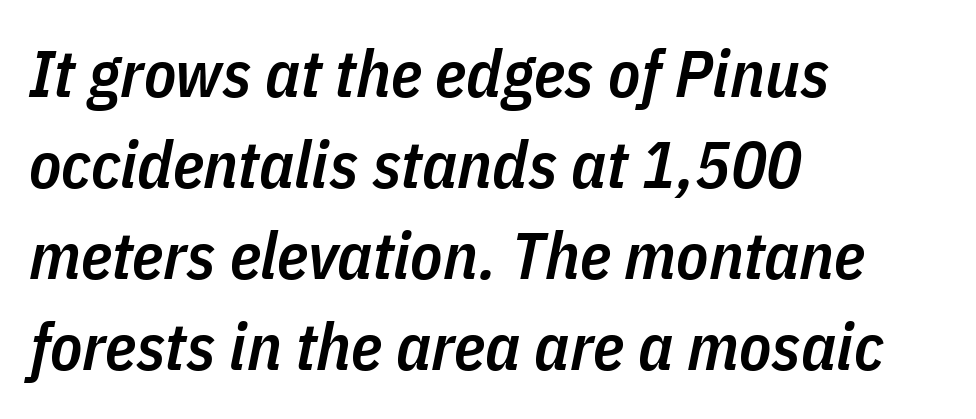
{"italic": "yes", "lean": "right", "slant_degrees": 11, "bold": "semi", "weight": "semibold", "width": "condensed", "stroke_contrast": "low", "x_height": "medium", "monospaced": "no", "underline": "no", "align": "left", "line_spacing": "normal", "line_spacing_ratio": 1.38, "letter_spacing": "normal", "letter_spacing_em": 0.0, "glyph_px": 66}
